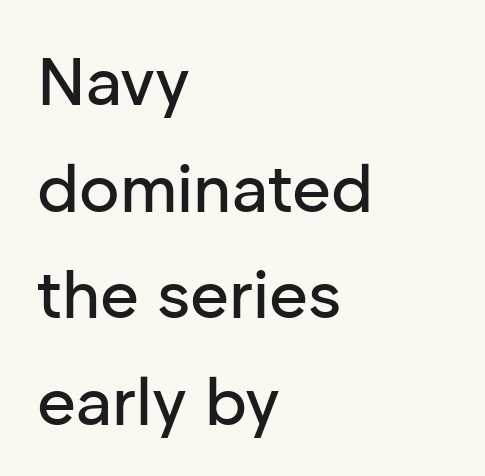
Q: Is the text italic (slanted)? A: No, it is upright.
Q: Is the typeface a serif or a sans-serif typeface? A: Sans-serif.
Q: Is the text underlined? A: No.
Q: How is the paragraph aligned? A: Left-aligned.
Q: Is the spacing between letters normal or unusually wide? A: Normal.
Q: Is the spacing between lines tight, normal or loose? A: Normal.
Q: Width (condensed, normal, or wide)? A: Normal.
Q: Stroke contrast? A: Low.
Q: x-height? A: Medium.
Q: Monospaced? A: No.
